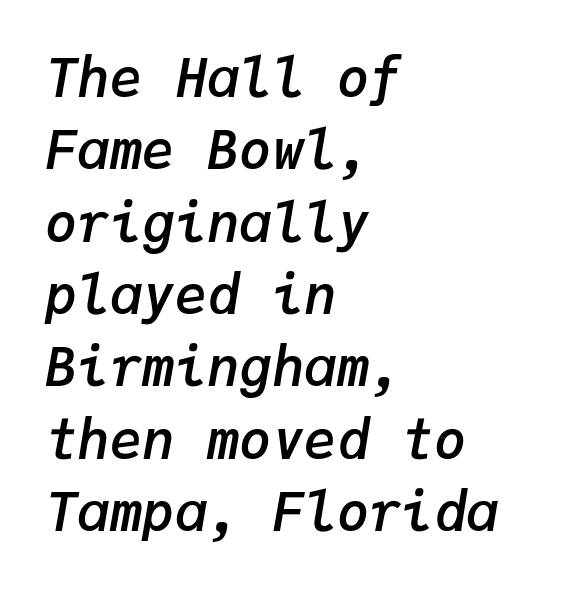
{"italic": "yes", "lean": "right", "slant_degrees": 9, "bold": "semi", "weight": "semibold", "width": "normal", "stroke_contrast": "low", "x_height": "medium", "monospaced": "yes", "underline": "no", "align": "left", "line_spacing": "normal", "line_spacing_ratio": 1.34, "letter_spacing": "normal", "letter_spacing_em": 0.0, "glyph_px": 54}
